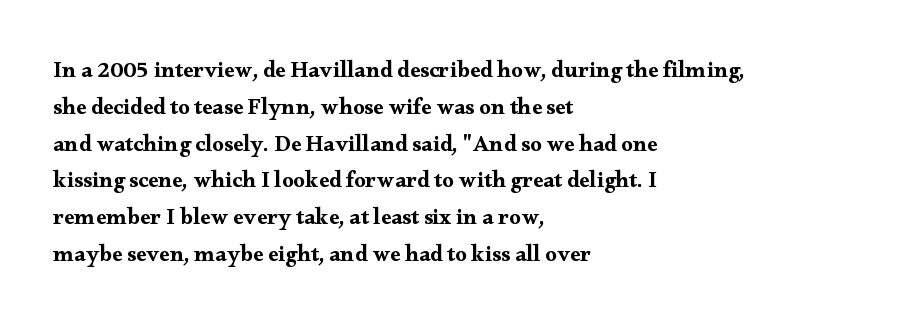
Every character sits straight up, as roman type does. Where is the straight margin? On the left. The rendering uses a moderate line-height, typical for paragraphs. Just letters on the line, the space beneath them empty. Compared with typical body copy, the letter spacing here is the same.
